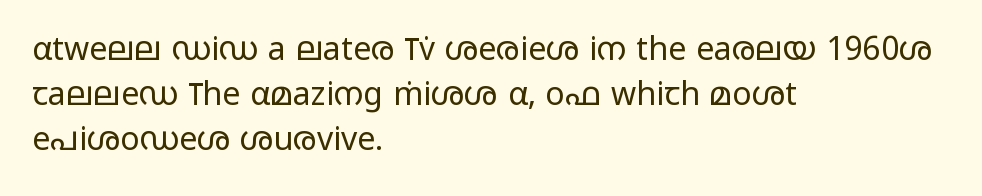
{"serif": "no", "italic": "no", "bold": "no", "weight": "regular", "width": "wide", "stroke_contrast": "low", "x_height": "medium", "monospaced": "no", "underline": "no", "align": "left", "line_spacing": "normal", "line_spacing_ratio": 1.41, "letter_spacing": "normal", "letter_spacing_em": 0.0, "glyph_px": 32}
